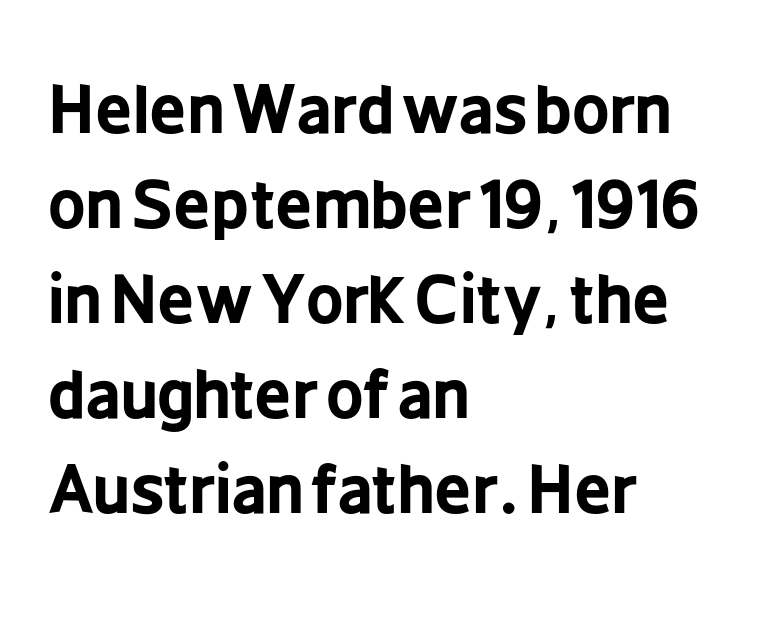
The face used here is proportionally spaced, like ordinary book or web type. Do the letters lean? They stand straight. The glyphs in this specimen are sans serif. Plain, unruled lines of type. Caption: standard tracking, unaltered.
